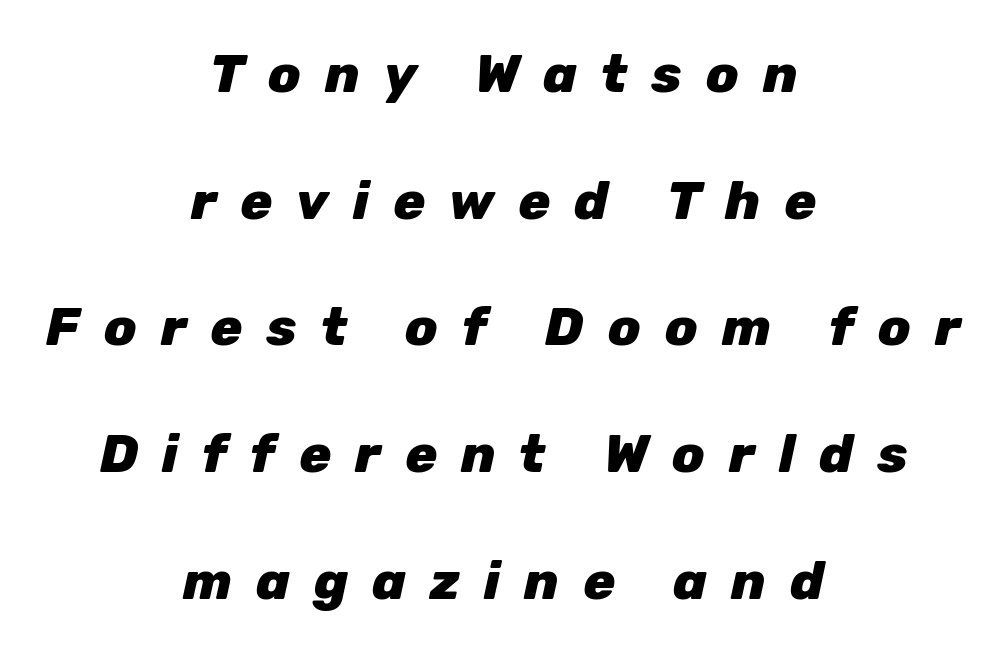
Italic: yes, the glyphs are oblique. Does extra space separate the letters? Yes, quite a lot of it. One glance says open: line gaps are wider than usual. On the weight axis this lands at bold, roughly 700. Visually the block forms a symmetrical silhouette, jagged on both flanks. The foot of each line stays bare and open.
